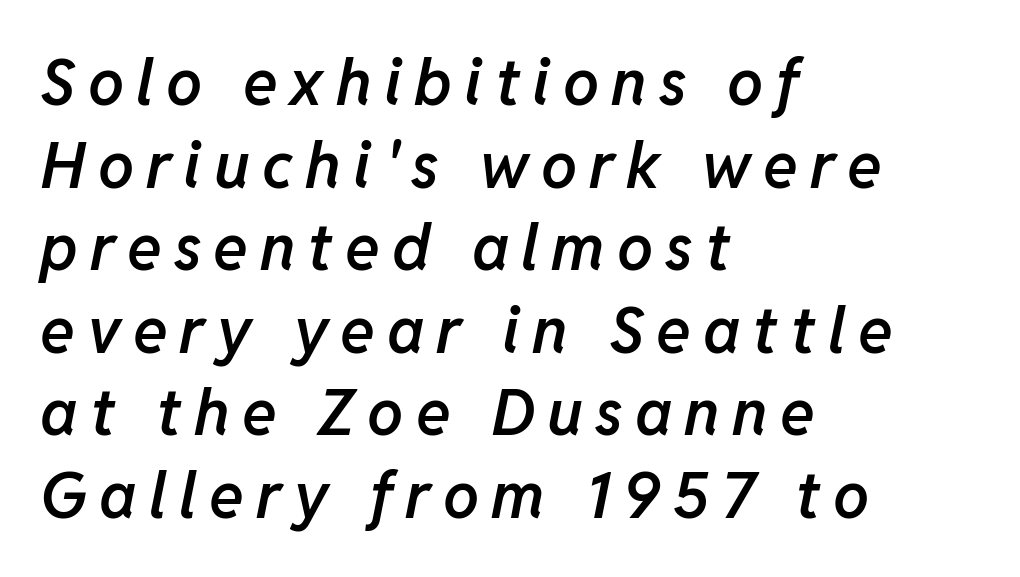
The image shows 64 px semibold type, italic (leaning right); set left-aligned, normal line spacing (1.29x), not underlined; low stroke contrast and a medium x-height.
